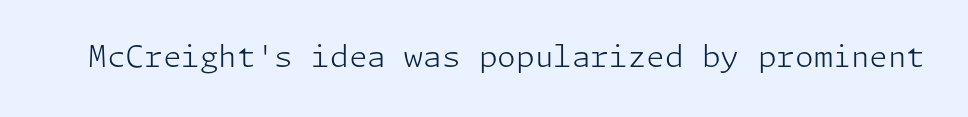
The image shows 30 px light sans-serif type, upright; set normal letter spacing, not underlined; low stroke contrast and a medium x-height.
